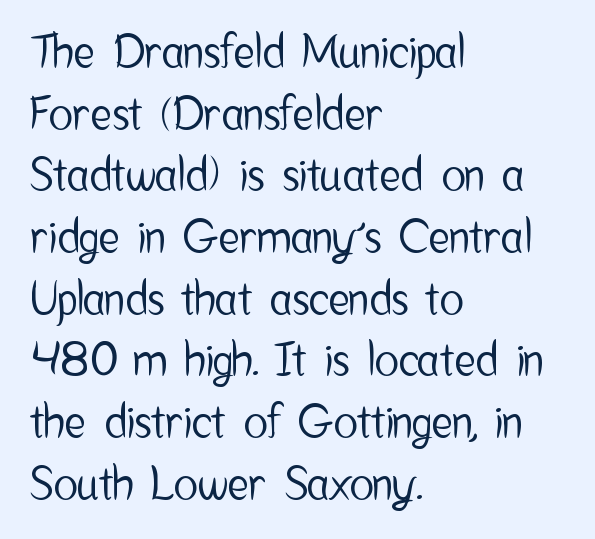
The image shows 45 px condensed sans-serif type, upright; set left-aligned, normal line spacing (1.37x), normal letter spacing, not underlined; low stroke contrast and a medium x-height.
